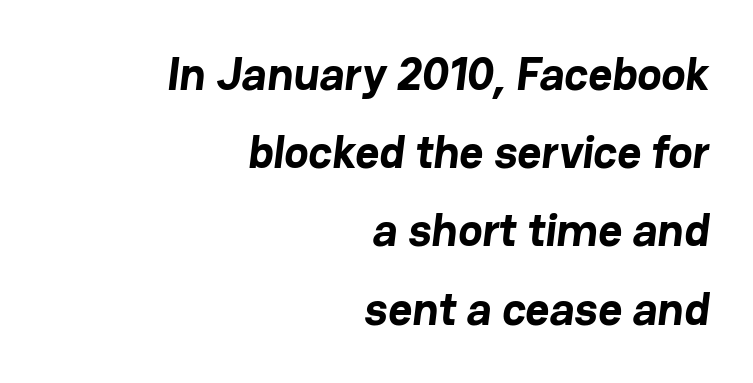
There is no visible air inserted between adjacent glyphs. These words are printed bold, with thick strokes throughout. Note the varied advance widths — an 'i' is clearly narrower than an 'm'. Beneath every word, the page is bare. Students, observe: this is what conventionally led text looks like.
